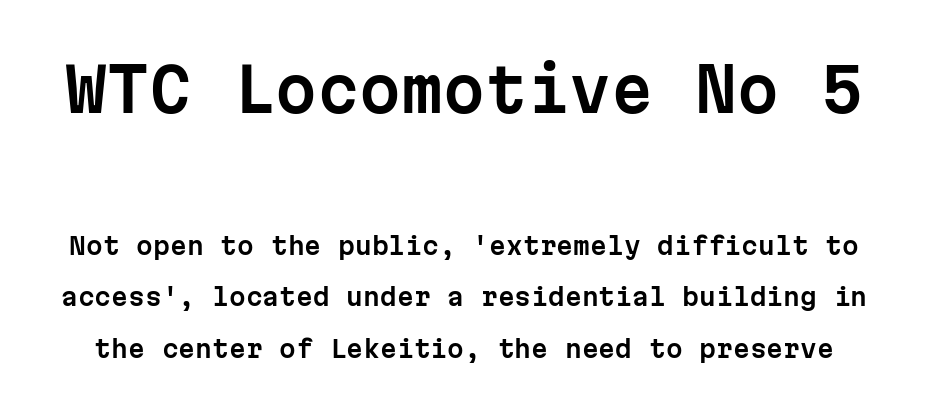
Do the letters lean? They stand straight. Large over small — that's the arrangement of the two blocks here. Is this a sans? Yes — the strokes have no serifs. The rendering uses typewriter-style spacing with identical character cells.
